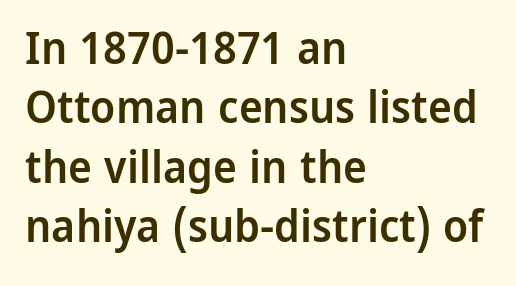
Q: Is the text bold? A: Semi-bold.
Q: Is the text italic (slanted)? A: No, it is upright.
Q: Is the typeface a serif or a sans-serif typeface? A: Sans-serif.
Q: Is the text underlined? A: No.
Q: How is the paragraph aligned? A: Left-aligned.
Q: Is the spacing between letters normal or unusually wide? A: Normal.
Q: Is the spacing between lines tight, normal or loose? A: Normal.
Q: Width (condensed, normal, or wide)? A: Normal.
Q: Stroke contrast? A: Low.
Q: x-height? A: Medium.
Q: Monospaced? A: No.
